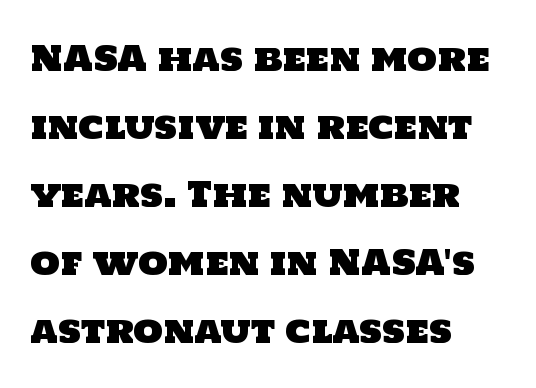
One glance says open: line gaps are wider than usual. Caption: standard tracking, unaltered. The passage shown is typeset with a sans-serif family. The zone under the glyphs is completely vacant.
